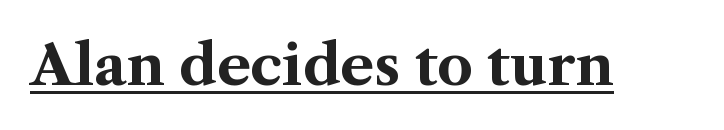
Q: Is the text bold? A: Yes.
Q: Is the text italic (slanted)? A: No, it is upright.
Q: Is the typeface a serif or a sans-serif typeface? A: Serif.
Q: Is the text underlined? A: Yes.
Q: Is the spacing between letters normal or unusually wide? A: Normal.
Q: Width (condensed, normal, or wide)? A: Normal.
Q: Stroke contrast? A: Medium.
Q: x-height? A: Medium.
Q: Monospaced? A: No.
